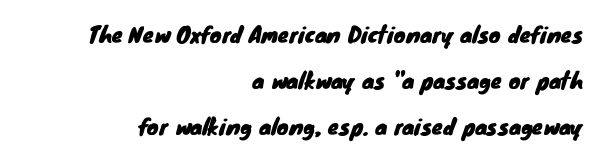
Q: Is the text underlined? A: No.
Q: How is the paragraph aligned? A: Right-aligned.
Q: Is the spacing between letters normal or unusually wide? A: Normal.
Q: Is the spacing between lines tight, normal or loose? A: Loose.
